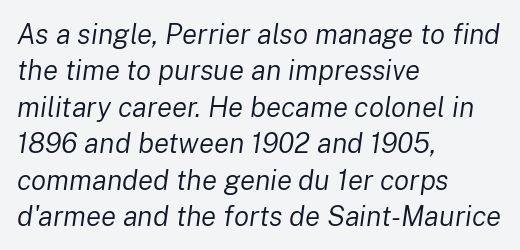
The image shows 28 px regular-weight type, italic (leaning right); set left-aligned, normal line spacing (1.3x), normal letter spacing, not underlined; low stroke contrast and a medium x-height.
